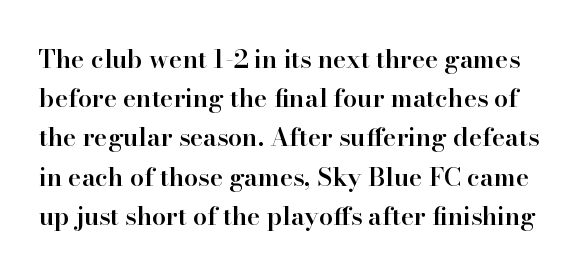
The image shows 25 px text type, upright; set normal line spacing (1.57x), normal letter spacing, not underlined.
